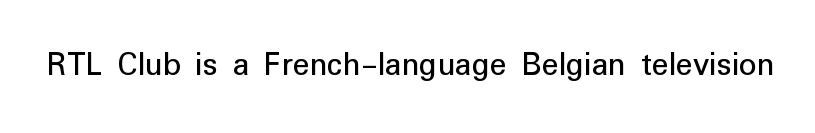
Default kerning and tracking; the words read as compact shapes. The typeface has the unassuming heft of standard copy or less. If you drew a line through each stem, it would be perfectly vertical. The rendering uses natural spacing where letterforms have individual widths.
